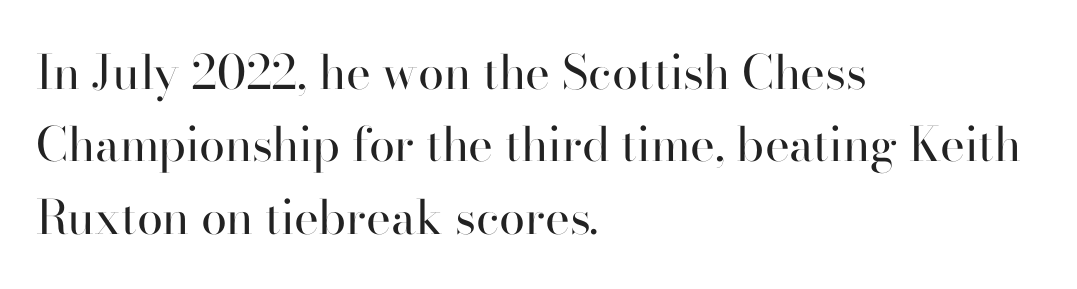
The image shows 47 px regular-weight serif type, upright; set left-aligned, normal line spacing (1.54x), normal letter spacing, not underlined; high stroke contrast and a small x-height.
